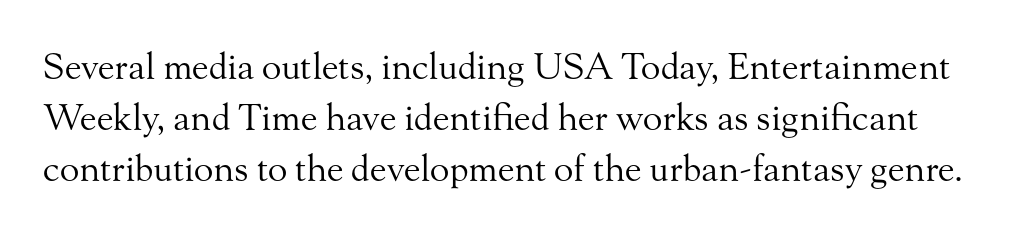
The image shows 36 px regular-weight serif type, upright; set normal line spacing (1.42x), normal letter spacing, not underlined; medium stroke contrast and a small x-height.
